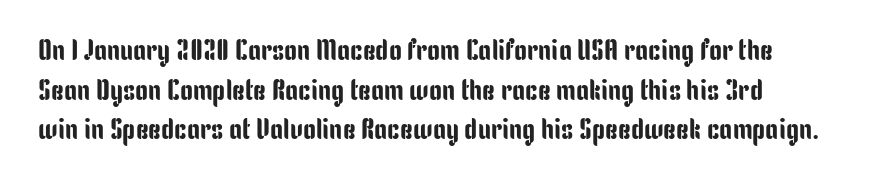
{"serif": "no", "italic": "no", "width": "condensed", "stroke_contrast": "low", "x_height": "medium", "monospaced": "no", "underline": "no", "line_spacing": "normal", "line_spacing_ratio": 1.37, "letter_spacing": "normal", "letter_spacing_em": 0.0, "glyph_px": 29}
